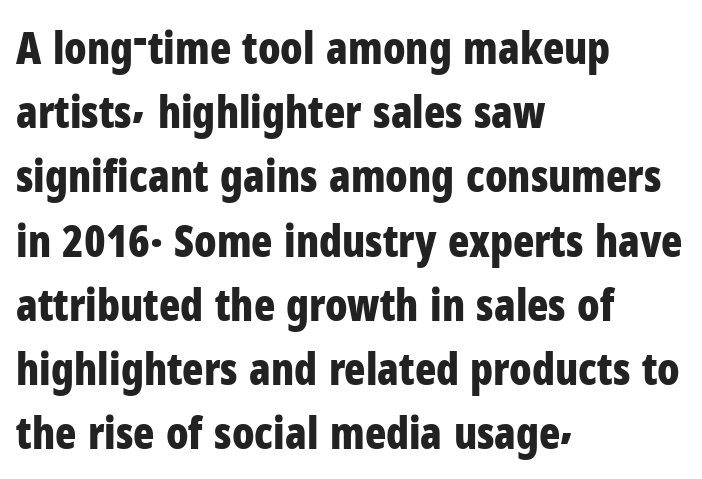
Has an underline been added? It has not. I'd call this a sans setting — the letters go barefoot. A classic flush-left, rag-right setting is used for this passage. You could not count columns in this text — the font is proportionally spaced. The type is set solid horizontally, with unmodified tracking.
